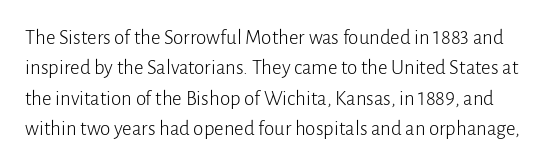
{"italic": "no", "bold": "no", "underline": "no", "line_spacing": "normal", "line_spacing_ratio": 1.45, "letter_spacing": "normal", "letter_spacing_em": 0.0, "glyph_px": 21}
